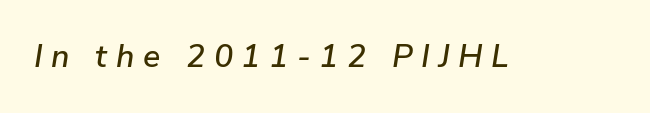
Q: Is the text italic (slanted)? A: Yes, it leans right by about 9 degrees.
Q: Is the text underlined? A: No.
Q: Is the spacing between letters normal or unusually wide? A: Unusually wide.
Q: Width (condensed, normal, or wide)? A: Normal.
Q: Stroke contrast? A: Low.
Q: x-height? A: Medium.
Q: Monospaced? A: No.
